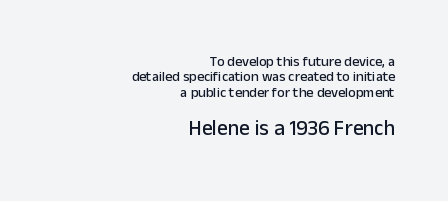
The image shows 21 px text type, upright; set right-aligned, tight line spacing (1.1x), normal letter spacing, not underlined; the second (bottom) block is 1.5x larger.
